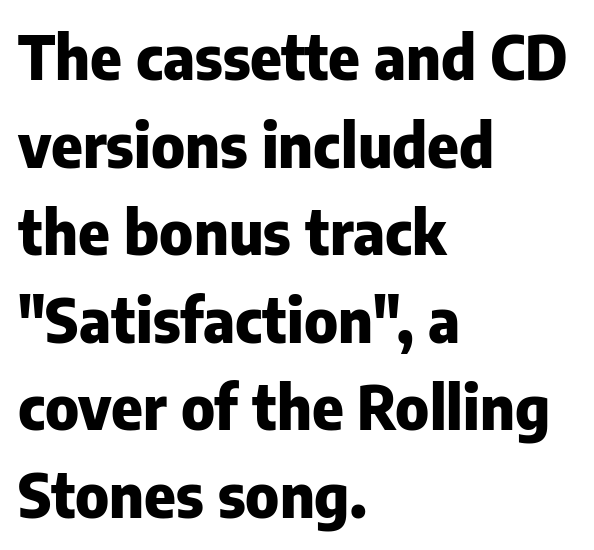
{"serif": "no", "italic": "no", "bold": "yes", "weight": "heavy", "width": "normal", "stroke_contrast": "low", "x_height": "medium", "monospaced": "no", "underline": "no", "align": "left", "line_spacing": "normal", "line_spacing_ratio": 1.46, "letter_spacing": "normal", "letter_spacing_em": 0.0, "glyph_px": 60}
